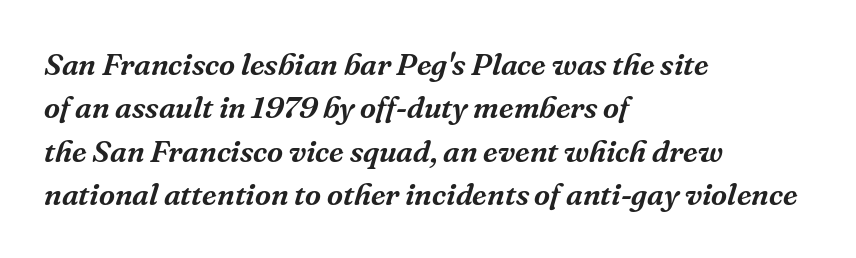
The image shows 31 px serif type, italic (leaning right); set left-aligned, normal line spacing (1.4x), normal letter spacing, not underlined; medium stroke contrast and a medium x-height.
